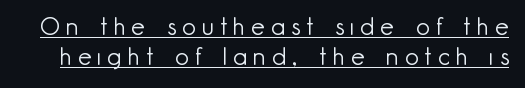
{"italic": "no", "bold": "no", "underline": "yes", "line_spacing": "normal", "line_spacing_ratio": 1.25, "letter_spacing": "wide", "letter_spacing_em": 0.26, "glyph_px": 24}
